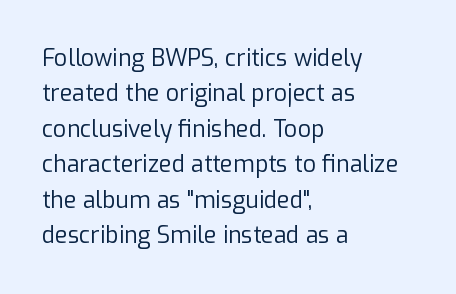
Q: Is the text bold? A: No.
Q: Is the text italic (slanted)? A: No, it is upright.
Q: Is the text underlined? A: No.
Q: How is the paragraph aligned? A: Left-aligned.
Q: Is the spacing between letters normal or unusually wide? A: Normal.
Q: Is the spacing between lines tight, normal or loose? A: Normal.
